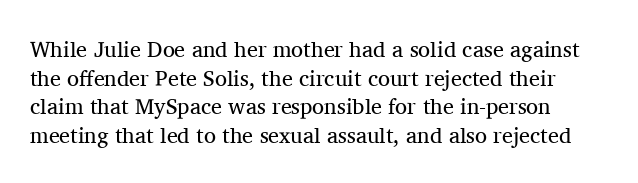
Q: Is the text bold? A: No.
Q: Is the text italic (slanted)? A: No, it is upright.
Q: Is the text underlined? A: No.
Q: Is the spacing between letters normal or unusually wide? A: Normal.
Q: Is the spacing between lines tight, normal or loose? A: Normal.
